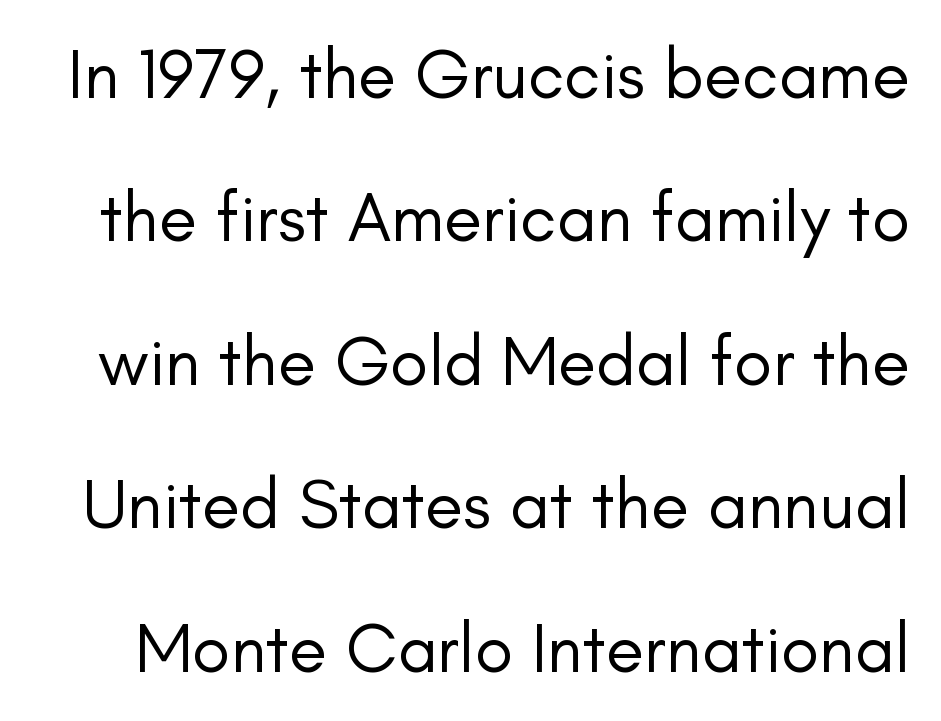
Q: Is the text bold? A: No.
Q: Is the text italic (slanted)? A: No, it is upright.
Q: Is the typeface a serif or a sans-serif typeface? A: Sans-serif.
Q: Is the text underlined? A: No.
Q: Is the spacing between letters normal or unusually wide? A: Normal.
Q: Is the spacing between lines tight, normal or loose? A: Loose.
Q: Width (condensed, normal, or wide)? A: Normal.
Q: Stroke contrast? A: Low.
Q: x-height? A: Small.
Q: Monospaced? A: No.
